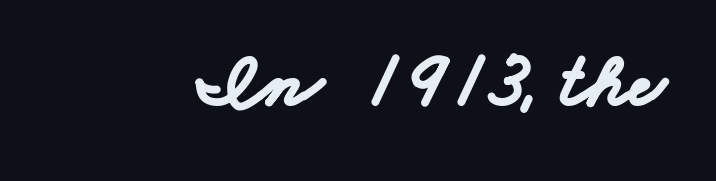
{"serif": "no", "bold": "yes", "weight": "bold", "width": "wide", "stroke_contrast": "low", "x_height": "small", "monospaced": "no", "underline": "no", "letter_spacing": "normal", "letter_spacing_em": 0.0, "glyph_px": 78}
